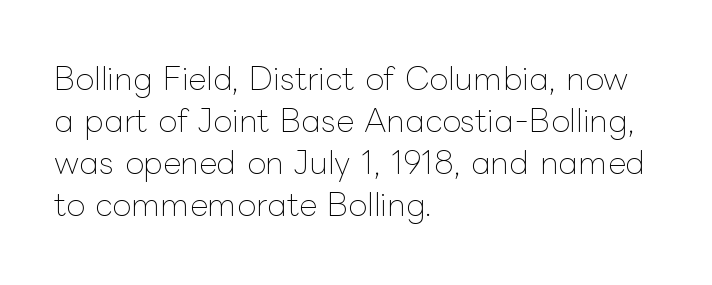
The image shows 31 px thin type, upright; set left-aligned, normal line spacing (1.35x), normal letter spacing, not underlined; low stroke contrast and a medium x-height.
